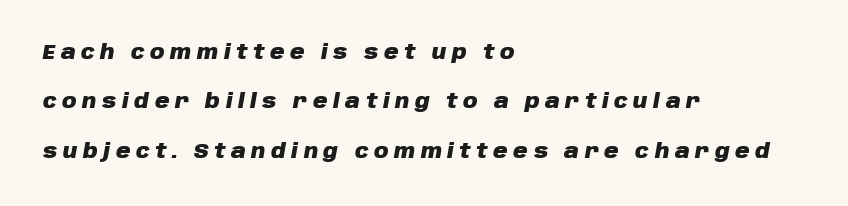
{"italic": "yes", "lean": "right", "slant_degrees": 10, "bold": "yes", "underline": "no", "align": "left", "line_spacing": "loose", "line_spacing_ratio": 2.47, "letter_spacing": "wide", "letter_spacing_em": 0.28, "glyph_px": 20}
